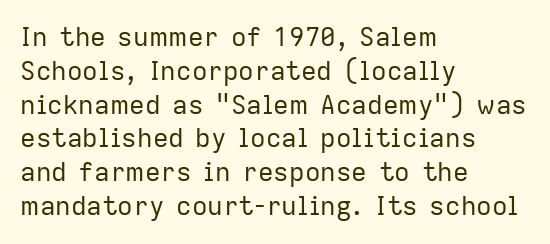
The image shows 26 px text type, upright; set left-aligned, normal line spacing (1.3x), normal letter spacing, not underlined.
